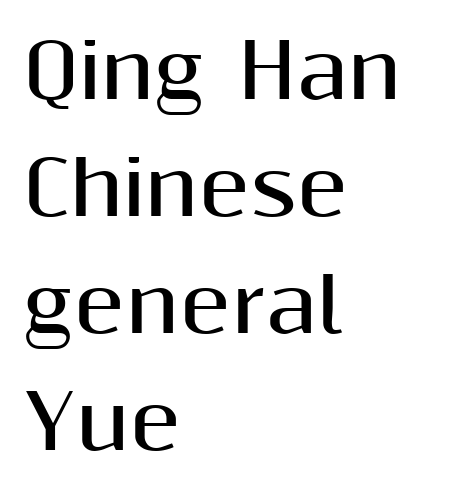
The image shows 75 px bold sans-serif type, upright; set left-aligned, normal line spacing (1.56x), normal letter spacing, not underlined; medium stroke contrast and a medium x-height.
